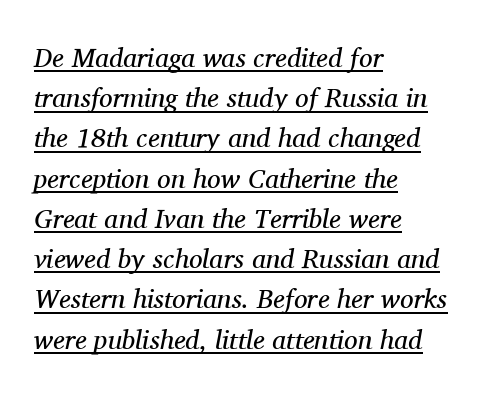
Q: Is the text bold? A: No.
Q: Is the text italic (slanted)? A: Yes, it leans right by about 11 degrees.
Q: Is the text underlined? A: Yes.
Q: How is the paragraph aligned? A: Left-aligned.
Q: Is the spacing between letters normal or unusually wide? A: Normal.
Q: Is the spacing between lines tight, normal or loose? A: Normal.
